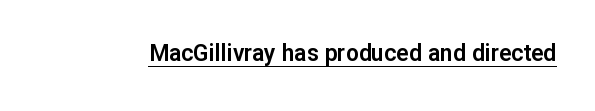
You can see a thin bar hugging the bottom of the glyphs. This rendering leaves character spacing at its baseline value. Style check: upright.
